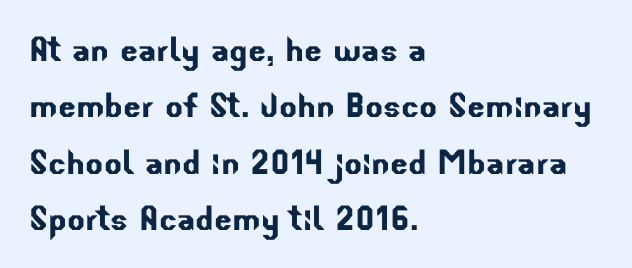
{"serif": "no", "width": "normal", "stroke_contrast": "low", "x_height": "small", "monospaced": "no", "underline": "no", "align": "left", "line_spacing": "normal", "line_spacing_ratio": 1.34, "letter_spacing": "normal", "letter_spacing_em": 0.0, "glyph_px": 42}
